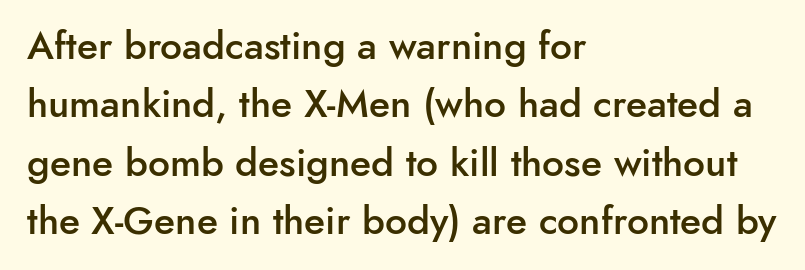
Q: Is the text bold? A: Semi-bold.
Q: Is the text italic (slanted)? A: No, it is upright.
Q: Is the typeface a serif or a sans-serif typeface? A: Sans-serif.
Q: Is the text underlined? A: No.
Q: How is the paragraph aligned? A: Left-aligned.
Q: Is the spacing between letters normal or unusually wide? A: Normal.
Q: Is the spacing between lines tight, normal or loose? A: Normal.
Q: Width (condensed, normal, or wide)? A: Normal.
Q: Stroke contrast? A: Low.
Q: x-height? A: Small.
Q: Monospaced? A: No.
